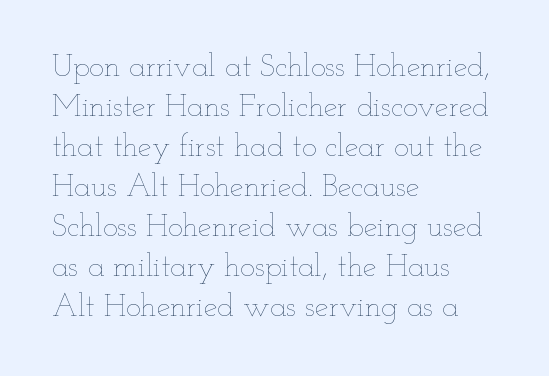
Tracking here is standard; glyphs follow each other at the usual distance. Quick note: underline off. Line spacing here is normal. The rendering anchors every line to the left-hand side.
